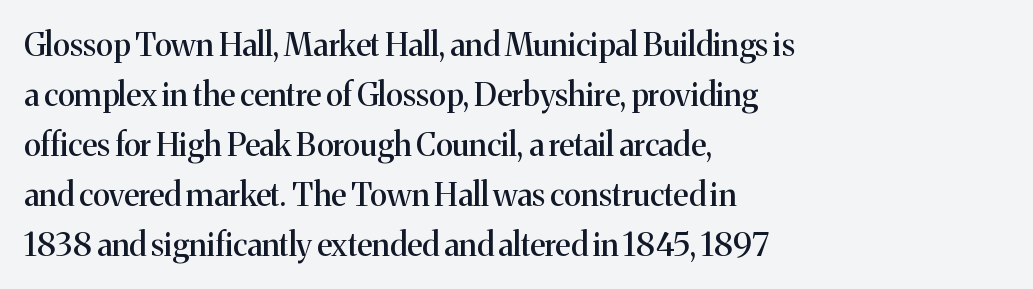
Q: Is the text italic (slanted)? A: No, it is upright.
Q: Is the typeface a serif or a sans-serif typeface? A: Serif.
Q: Is the text underlined? A: No.
Q: How is the paragraph aligned? A: Left-aligned.
Q: Is the spacing between letters normal or unusually wide? A: Normal.
Q: Is the spacing between lines tight, normal or loose? A: Normal.
Q: Width (condensed, normal, or wide)? A: Normal.
Q: Stroke contrast? A: Medium.
Q: x-height? A: Medium.
Q: Monospaced? A: No.
